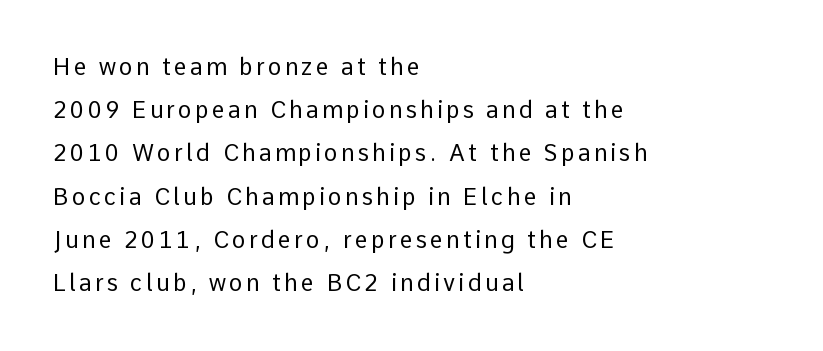
Q: Is the text bold? A: No.
Q: Is the text italic (slanted)? A: No, it is upright.
Q: Is the text underlined? A: No.
Q: How is the paragraph aligned? A: Left-aligned.
